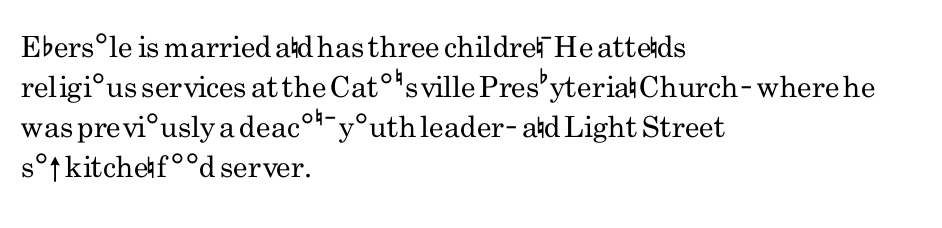
The image shows 29 px regular-weight, condensed sans-serif type, upright; set left-aligned, normal line spacing (1.38x), normal letter spacing, not underlined; low stroke contrast and a small x-height.
